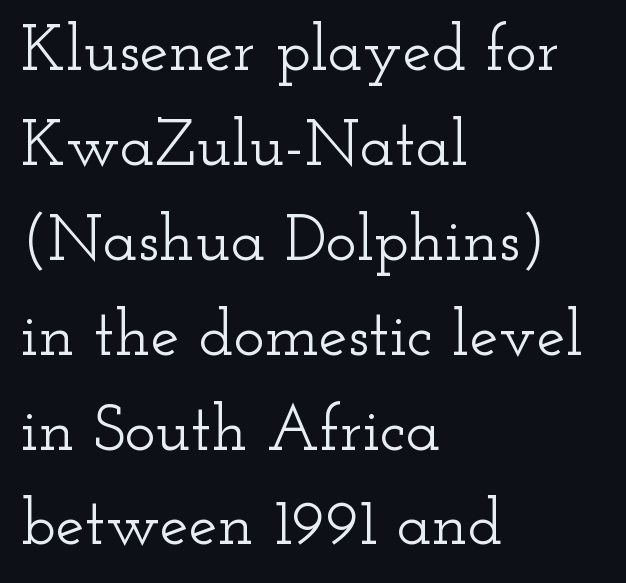
Decoration check: the copy has no underline. A student would call this left alignment; a typographer would say flush left, rag right. The face used here is rendered with its standard letterfit. This sample uses an upright cut, with every glyph sitting square on the baseline. The block of text has a typical density, with ordinary space between rows. Classification — serif.
